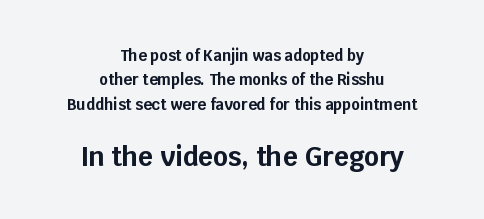
{"italic": "no", "bold": "yes", "underline": "no", "align": "center", "line_spacing": "normal", "line_spacing_ratio": 1.62, "letter_spacing": "normal", "letter_spacing_em": 0.0, "larger_block": "second", "size_ratio": 1.73, "glyph_px": 26}
